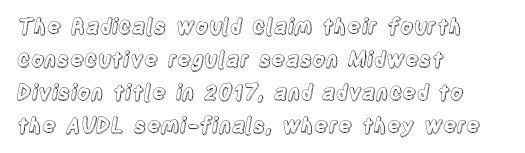
{"underline": "no", "align": "left", "line_spacing": "normal", "line_spacing_ratio": 1.57, "letter_spacing": "normal", "letter_spacing_em": 0.0, "glyph_px": 21}
